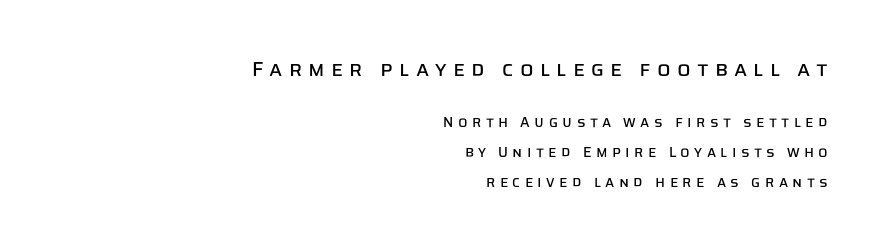
The image shows 20 px text type, upright; set right-aligned, loose line spacing (2.12x), unusually wide letter spacing (+0.31 em), not underlined; the first (top) block is 1.43x larger.
